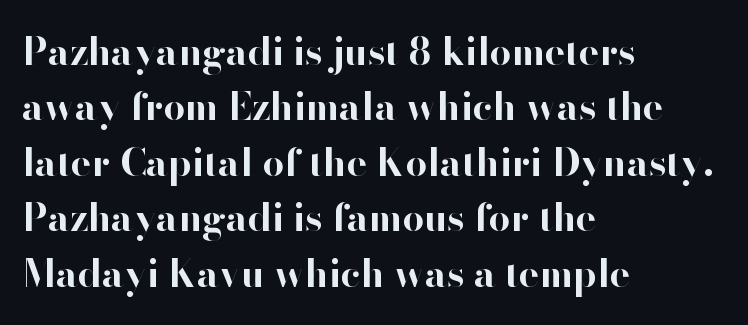
Q: Is the text bold? A: Yes.
Q: Is the text italic (slanted)? A: No, it is upright.
Q: Is the typeface a serif or a sans-serif typeface? A: Sans-serif.
Q: Is the text underlined? A: No.
Q: How is the paragraph aligned? A: Left-aligned.
Q: Is the spacing between letters normal or unusually wide? A: Normal.
Q: Is the spacing between lines tight, normal or loose? A: Normal.
Q: Width (condensed, normal, or wide)? A: Normal.
Q: Stroke contrast? A: High.
Q: x-height? A: Small.
Q: Monospaced? A: No.
